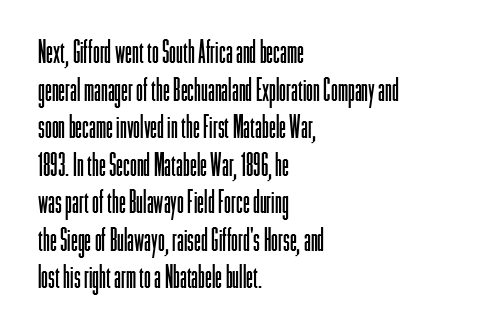
{"serif": "no", "italic": "no", "bold": "no", "weight": "light", "width": "condensed", "stroke_contrast": "low", "x_height": "medium", "monospaced": "no", "underline": "no", "align": "left", "line_spacing_ratio": 1.21, "letter_spacing": "normal", "letter_spacing_em": 0.0, "glyph_px": 31}
